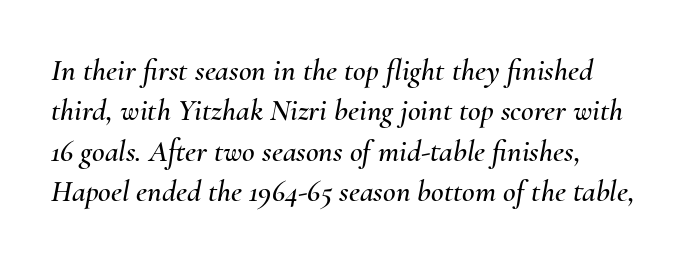
The vertical gap from one line to the next is medium. You could not count columns in this text — the font is proportionally spaced. Slanted lettering throughout. The horizontal fit of the characters is conventional and even. The ragged edge is on the right, which tells us the setting is flush left.
